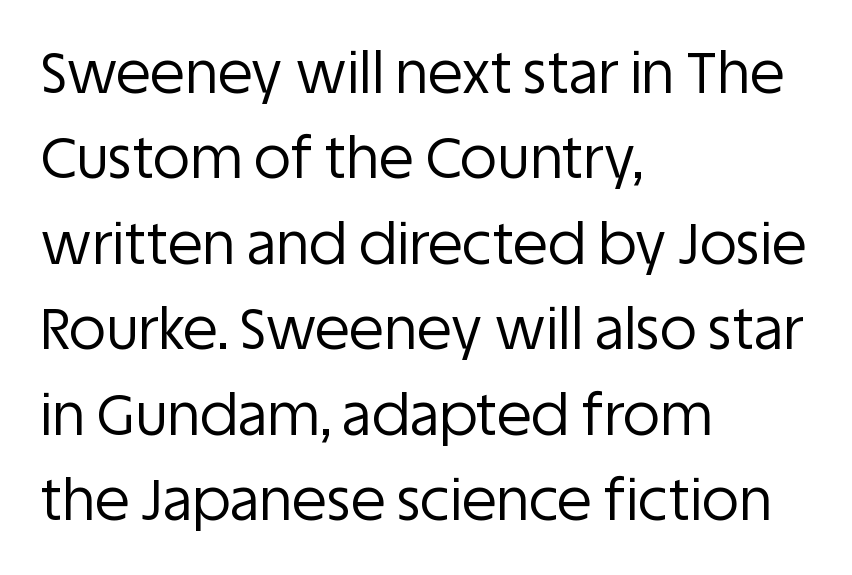
The image shows 57 px regular-weight sans-serif type, upright; set left-aligned, normal line spacing (1.5x), normal letter spacing, not underlined; low stroke contrast and a large x-height.
